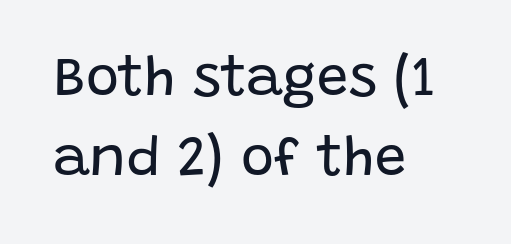
The image shows 56 px regular-weight sans-serif type, upright; set left-aligned, normal line spacing (1.43x), normal letter spacing, not underlined; low stroke contrast and a large x-height.
